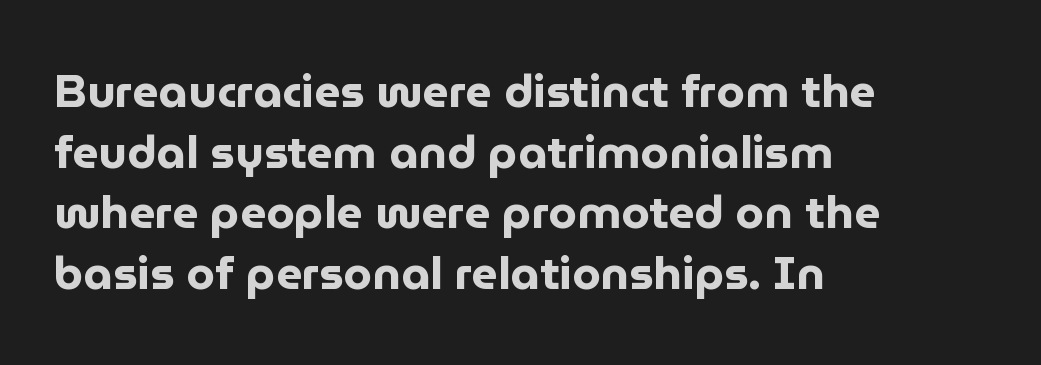
{"serif": "no", "italic": "no", "bold": "yes", "weight": "bold", "width": "normal", "stroke_contrast": "low", "x_height": "medium", "monospaced": "no", "underline": "no", "align": "left", "line_spacing": "normal", "line_spacing_ratio": 1.32, "letter_spacing": "normal", "letter_spacing_em": 0.0, "glyph_px": 46}
